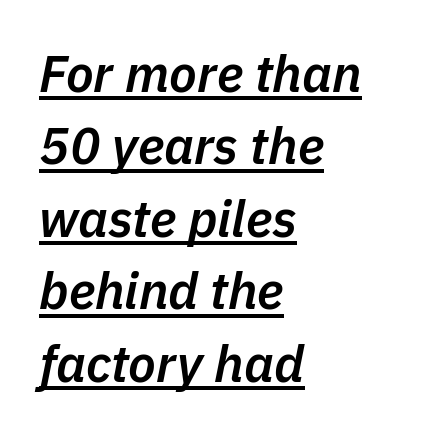
The image shows 51 px semibold type, italic (leaning right); set left-aligned, normal line spacing (1.42x), normal letter spacing, underlined; low stroke contrast and a medium x-height.
